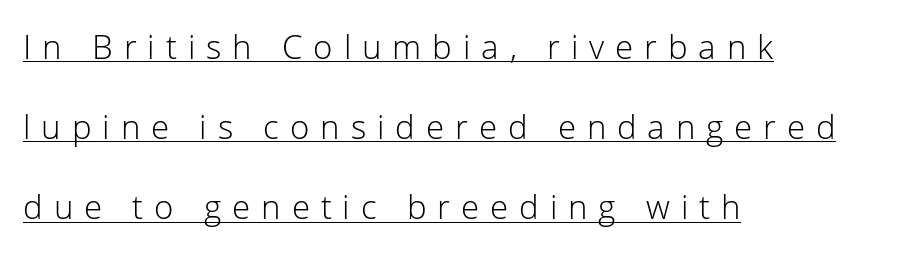
The glyphs in this specimen are sans serif. Students, note that the glyphs here are deliberately spaced far apart. The face used here appears with an underline applied. A roman cut, with each character standing at attention. On a weight scale, this lands at 450 or below. This sample has the flowing, uneven cadence of proportional lettering.
